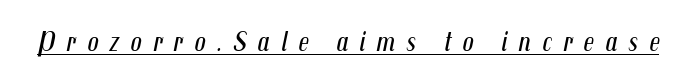
Stems here are at most as thick as an everyday book face. Think of a printed novel: that variable character pitch is what you see here. Between one letter and the next there's a generous, obvious gap. Beneath each row of characters lies a ruled line. Emphasis-style slanted type is in use.
